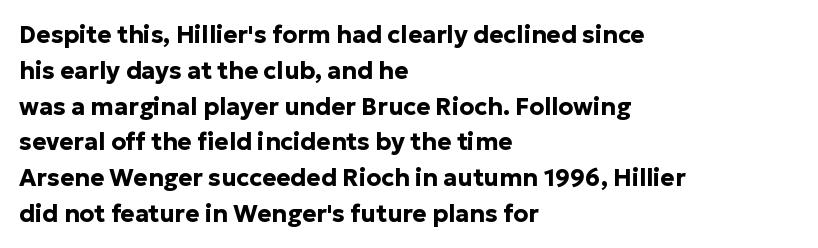
The image shows 24 px bold type, upright; set left-aligned, normal line spacing (1.49x), normal letter spacing, not underlined.
